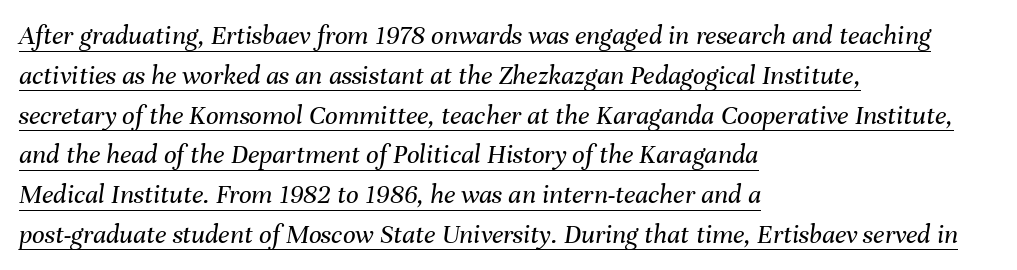
Does a line run under the words? Yes, clearly. If you drew a ruler down the left edge, every line would touch it. Honestly, the row spacing looks completely unremarkable. You could call the tracking neutral — neither tight nor loose. Slanted lettering throughout. The cut favours lightness, reaching ordinary text weight at its darkest.
